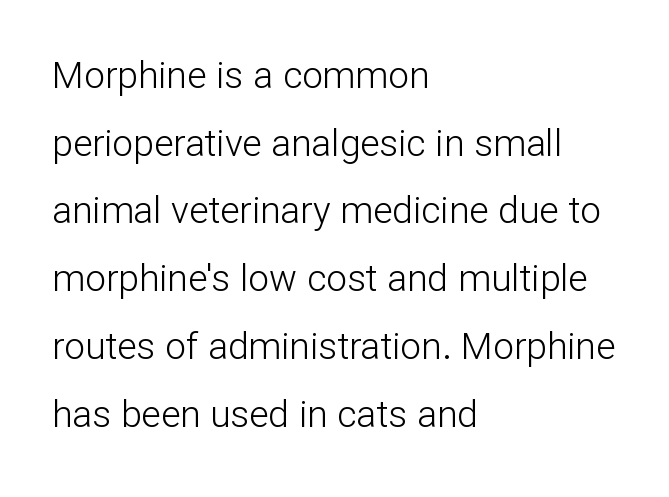
This is roman type, the default non-slanted kind. Proportional: the letters do not fall into vertical columns. The setting favours the left margin, as ordinary paragraphs usually do. Characters follow at the spacing the type designer built in.
